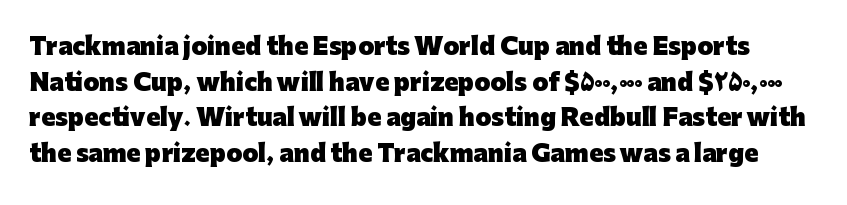
{"italic": "no", "bold": "yes", "underline": "no", "line_spacing": "normal", "line_spacing_ratio": 1.55, "letter_spacing": "normal", "letter_spacing_em": 0.0, "glyph_px": 23}
